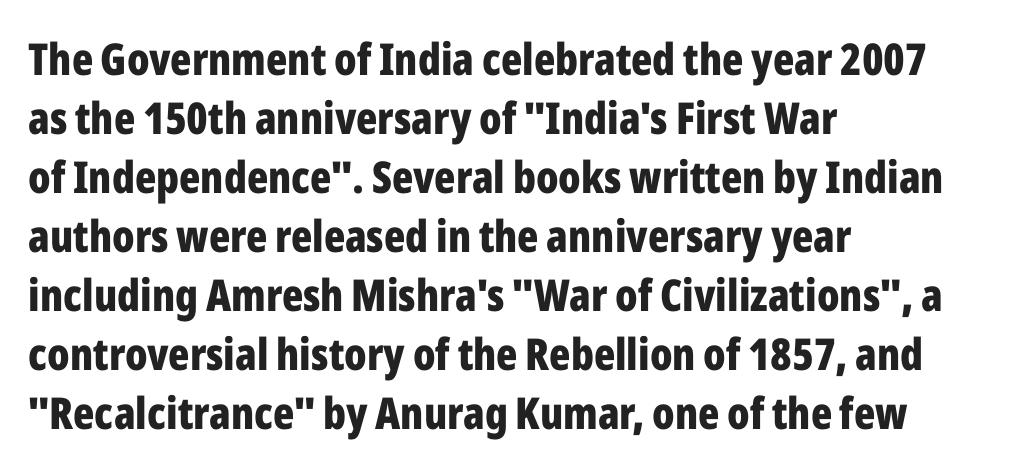
The image shows 44 px bold, condensed sans-serif type, upright; set left-aligned, normal line spacing (1.34x), normal letter spacing, not underlined; low stroke contrast and a medium x-height.
